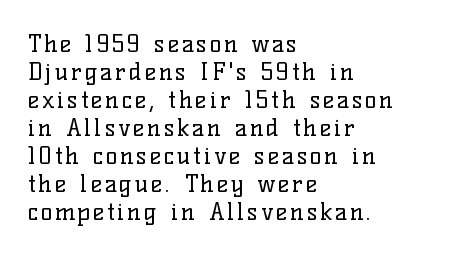
Is there any slant? The stems are plumb. Stem width sits at or under what a default text font uses. Lines of text with bare space underneath. If you drew a ruler down the left edge, every line would touch it.
